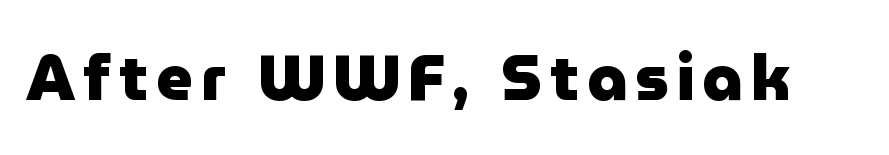
Q: Is the text bold? A: Yes.
Q: Is the text italic (slanted)? A: No, it is upright.
Q: Is the typeface a serif or a sans-serif typeface? A: Sans-serif.
Q: Is the text underlined? A: No.
Q: Width (condensed, normal, or wide)? A: Normal.
Q: Stroke contrast? A: Low.
Q: x-height? A: Medium.
Q: Monospaced? A: No.
